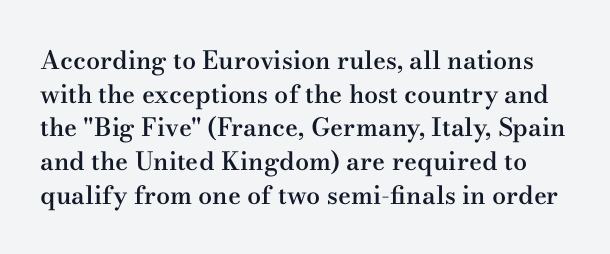
The image shows 25 px text type, upright; set normal line spacing (1.35x), normal letter spacing, not underlined.
